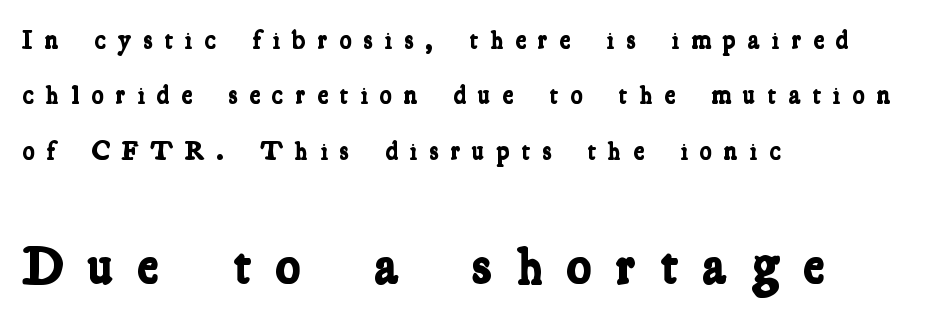
Letter spacing: wide. Typesetter's note: full bold, strokes at maximum text heaviness. The designer went with a serif here, giving each stem small feet. Is this a fixed-width face? No — the glyphs have proportional, varying widths. The paragraph has a hard left edge and a soft right edge.
